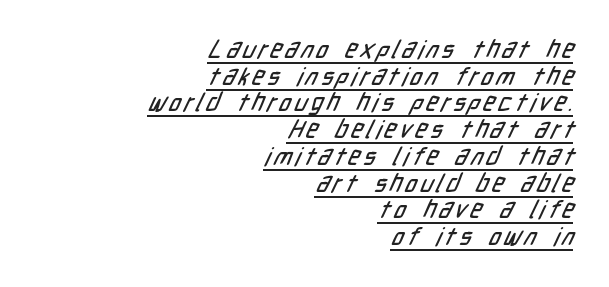
{"underline": "yes", "align": "right", "line_spacing": "tight", "line_spacing_ratio": 1.07, "glyph_px": 25}
